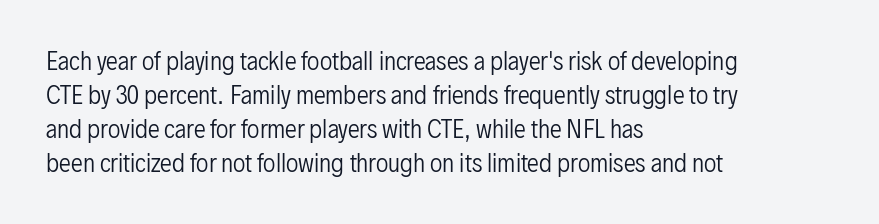
{"italic": "no", "bold": "no", "underline": "no", "align": "left", "line_spacing": "normal", "line_spacing_ratio": 1.41, "letter_spacing": "normal", "letter_spacing_em": 0.0, "glyph_px": 24}
